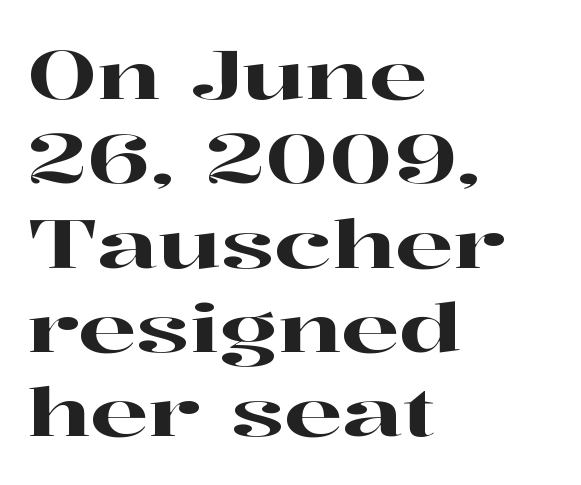
Observe the serifs anchoring each vertical stroke in this sample. The tracking reads as untouched default to a designer's eye. Character widths vary here, with narrow letters taking less room than wide ones. The specimen omits any rule beneath the text block's lines. A roman cut, with each character standing at attention. The rendering anchors every line to the left-hand side.
